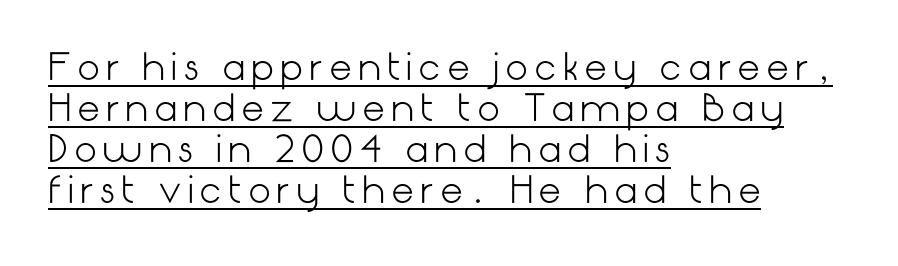
Which margin do the lines hug? The left one — the right edge is uneven. Has an underline been added? It has. The lettering holds an erect, upright posture throughout. Counters stay open thanks to moderate or lighter strokes.
